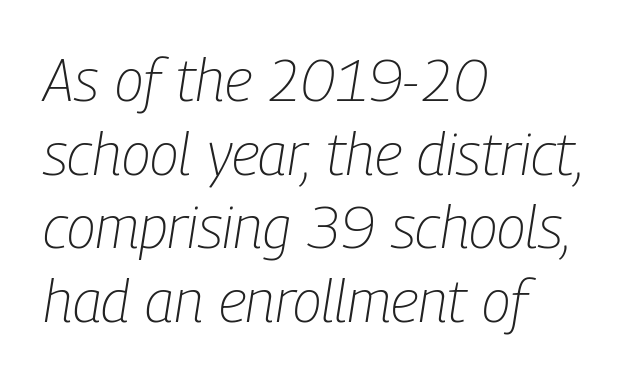
Q: Is the text bold? A: No.
Q: Is the text italic (slanted)? A: Yes, it leans right by about 9 degrees.
Q: Is the text underlined? A: No.
Q: How is the paragraph aligned? A: Left-aligned.
Q: Is the spacing between letters normal or unusually wide? A: Normal.
Q: Is the spacing between lines tight, normal or loose? A: Normal.
Q: Width (condensed, normal, or wide)? A: Condensed.
Q: Stroke contrast? A: Low.
Q: x-height? A: Medium.
Q: Monospaced? A: No.
